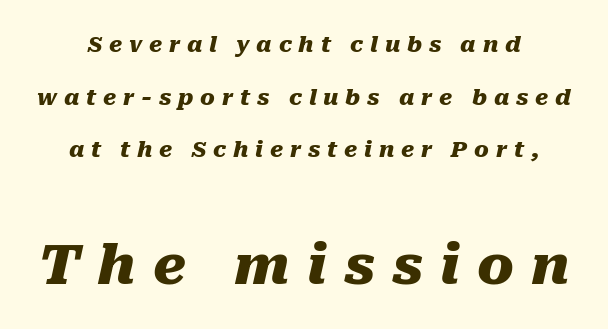
{"italic": "yes", "lean": "right", "slant_degrees": 10, "bold": "yes", "weight": "heavy", "width": "normal", "stroke_contrast": "medium", "x_height": "medium", "monospaced": "no", "underline": "no", "line_spacing": "loose", "line_spacing_ratio": 2.39, "letter_spacing": "wide", "letter_spacing_em": 0.31, "larger_block": "second", "size_ratio": 2.5, "glyph_px": 55}
